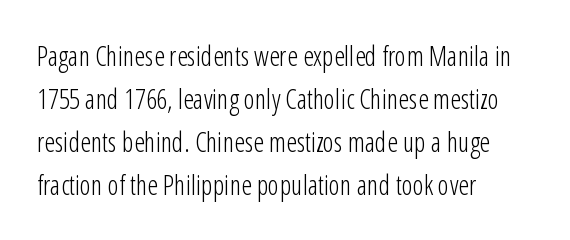
The image shows 27 px text type, upright; set left-aligned, normal line spacing (1.59x), normal letter spacing, not underlined.
